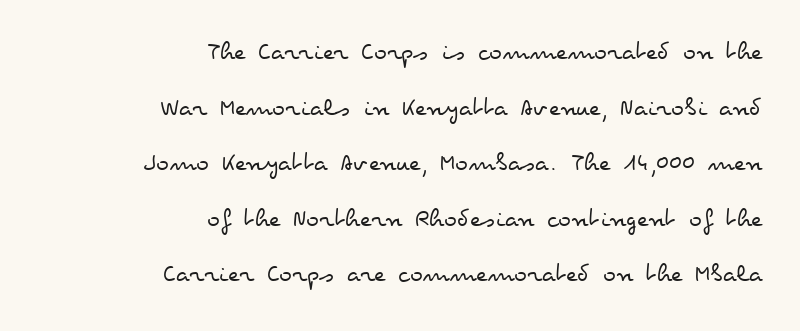
A bare baseline throughout the passage. Leftover space on each line is placed entirely before the opening word. If you measured baseline to baseline, you'd find a long distance. Does extra space separate the letters? No, they use regular spacing.
